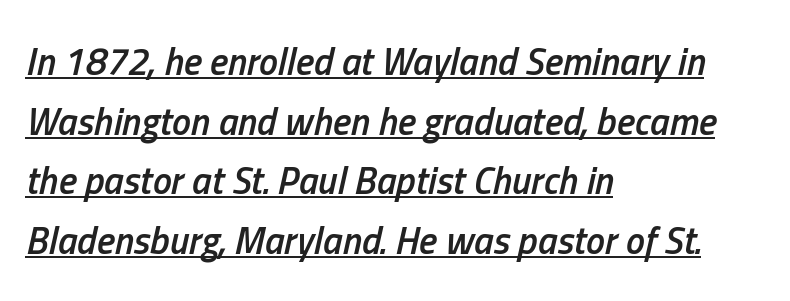
{"italic": "yes", "lean": "right", "slant_degrees": 13, "bold": "semi", "weight": "semibold", "width": "condensed", "stroke_contrast": "low", "x_height": "medium", "monospaced": "no", "underline": "yes", "align": "left", "line_spacing": "normal", "line_spacing_ratio": 1.57, "letter_spacing": "normal", "letter_spacing_em": 0.0, "glyph_px": 38}
